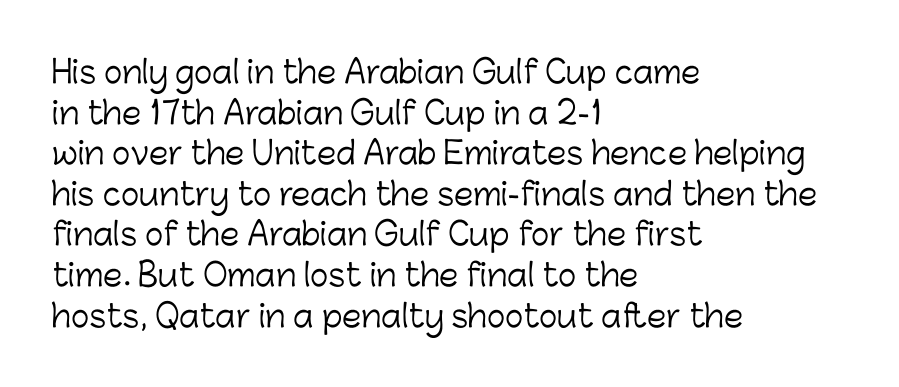
The image shows 31 px light sans-serif type, upright; set left-aligned, normal line spacing (1.31x), normal letter spacing, not underlined; low stroke contrast and a medium x-height.
